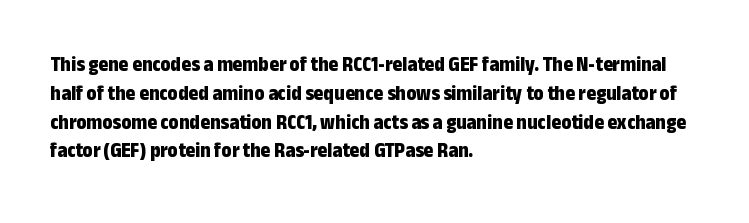
{"italic": "no", "bold": "yes", "underline": "no", "align": "left", "line_spacing": "normal", "line_spacing_ratio": 1.37, "letter_spacing": "normal", "letter_spacing_em": 0.0, "glyph_px": 21}
